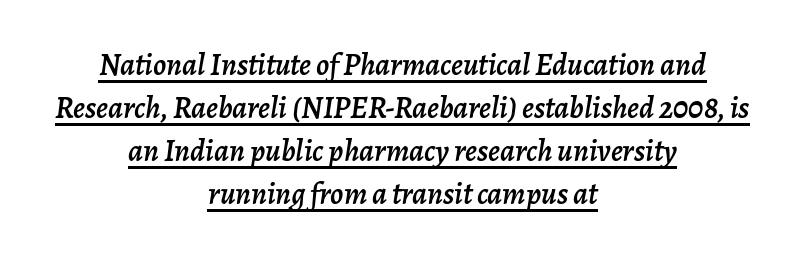
{"italic": "yes", "lean": "right", "slant_degrees": 7, "width": "normal", "stroke_contrast": "low", "x_height": "medium", "monospaced": "no", "underline": "yes", "align": "center", "line_spacing": "normal", "line_spacing_ratio": 1.39, "letter_spacing": "normal", "letter_spacing_em": 0.0, "glyph_px": 31}
